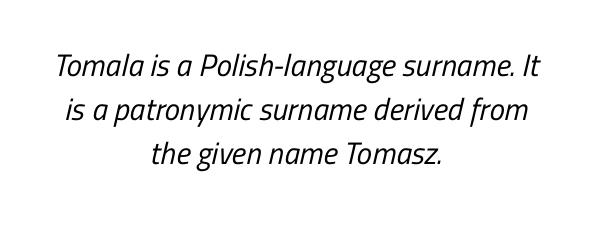
Alignment: centered. In terms of leading, this rendering sits right in the middle. Underlining? Definitely not there. No feet cap the strokes, marking this as sans-serif type. Bold? No — there's no thickening of the strokes.
